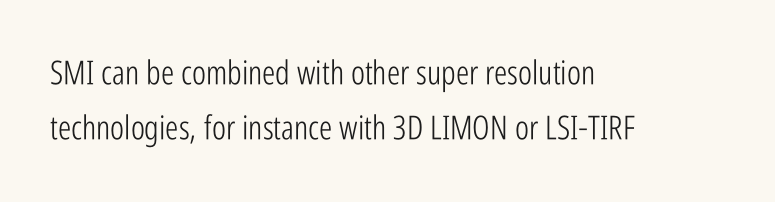
Is the letter spacing exaggerated? No — it looks like the ordinary default. Line beginnings align vertically; line endings do not. You can tell it's not italic because the verticals are truly vertical. Summary of weight: not heavy and not bold. The space beneath each line is pristine and unruled.
